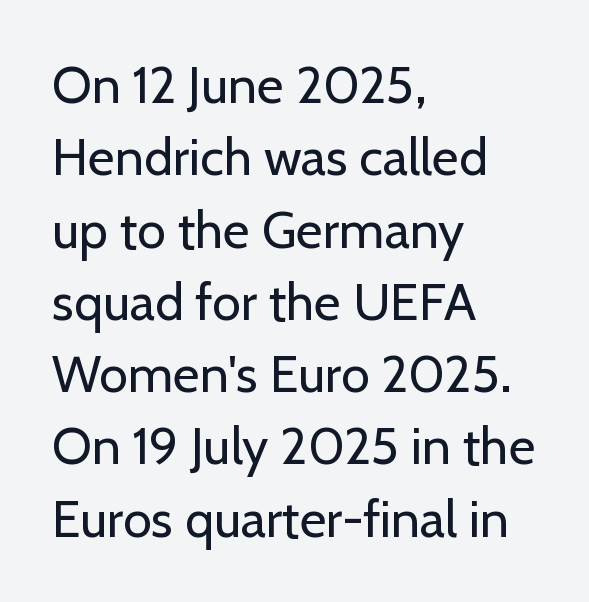
It's the straight-up-and-down kind of type. On a weight scale, this lands at 450 or below. Type style note: lacks serifs. Left-aligned paragraph, ragged on the right. Character widths vary here, with narrow letters taking less room than wide ones. Observe the ordinary spacing: letters are neighbours, not strangers.
